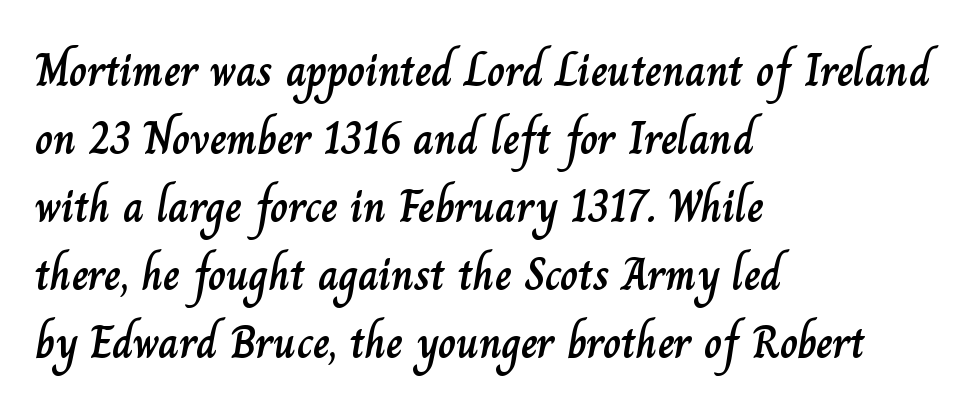
{"width": "normal", "stroke_contrast": "low", "x_height": "small", "monospaced": "no", "underline": "no", "align": "left", "line_spacing": "normal", "line_spacing_ratio": 1.51, "letter_spacing": "normal", "letter_spacing_em": 0.0, "glyph_px": 45}
